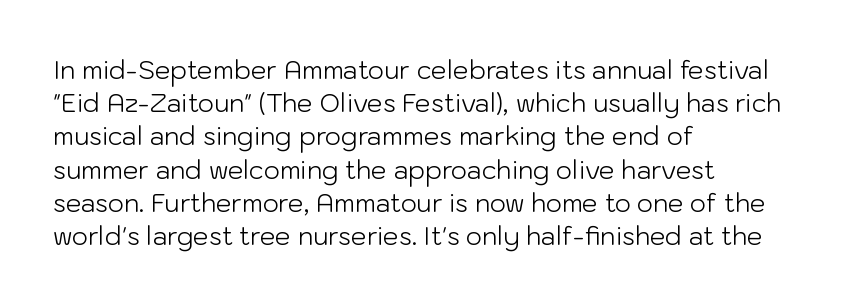
{"italic": "no", "bold": "no", "underline": "no", "align": "left", "line_spacing": "normal", "line_spacing_ratio": 1.33, "letter_spacing": "normal", "letter_spacing_em": 0.0, "glyph_px": 25}
